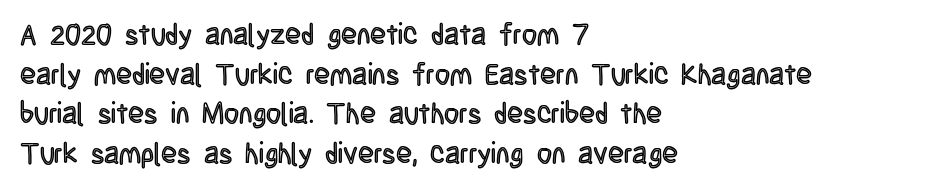
Q: Is the text italic (slanted)? A: No, it is upright.
Q: Is the text underlined? A: No.
Q: How is the paragraph aligned? A: Left-aligned.
Q: Is the spacing between letters normal or unusually wide? A: Normal.
Q: Is the spacing between lines tight, normal or loose? A: Normal.
Q: Width (condensed, normal, or wide)? A: Condensed.
Q: x-height? A: Large.
Q: Monospaced? A: No.
